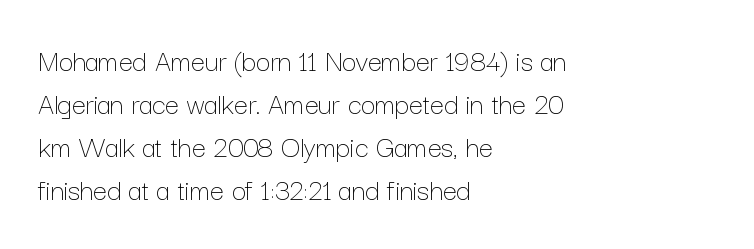
The image shows 31 px thin type, upright; set left-aligned, normal line spacing (1.39x), normal letter spacing, not underlined; low stroke contrast and a medium x-height.
